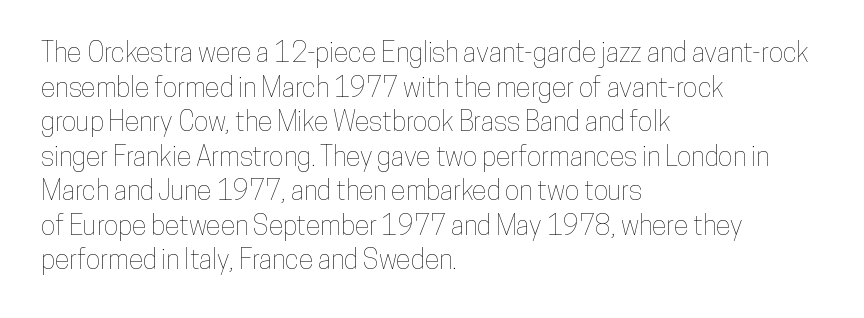
{"italic": "no", "underline": "no", "align": "left", "line_spacing": "normal", "line_spacing_ratio": 1.28, "letter_spacing": "normal", "letter_spacing_em": 0.0, "glyph_px": 27}
